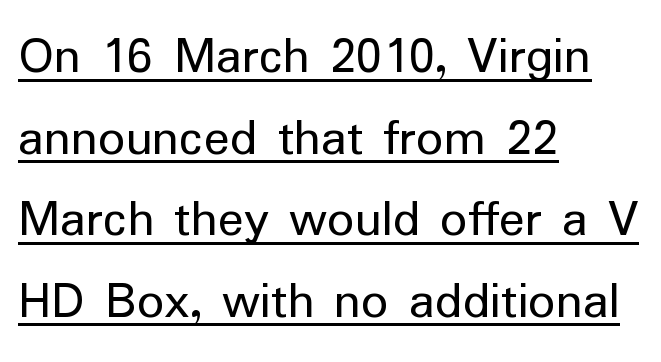
Q: Is the text bold? A: No.
Q: Is the text italic (slanted)? A: No, it is upright.
Q: Is the typeface a serif or a sans-serif typeface? A: Sans-serif.
Q: Is the text underlined? A: Yes.
Q: How is the paragraph aligned? A: Left-aligned.
Q: Is the spacing between letters normal or unusually wide? A: Normal.
Q: Is the spacing between lines tight, normal or loose? A: Normal.
Q: Width (condensed, normal, or wide)? A: Normal.
Q: Stroke contrast? A: Low.
Q: x-height? A: Medium.
Q: Monospaced? A: No.
